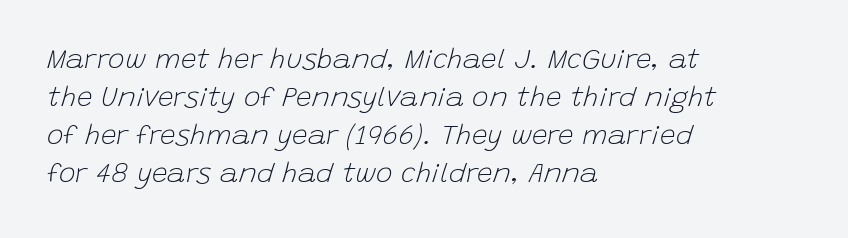
{"italic": "yes", "lean": "right", "slant_degrees": 15, "bold": "no", "weight": "light", "width": "normal", "stroke_contrast": "low", "x_height": "large", "monospaced": "no", "underline": "no", "align": "left", "line_spacing": "normal", "line_spacing_ratio": 1.36, "letter_spacing": "normal", "letter_spacing_em": 0.0, "glyph_px": 28}
